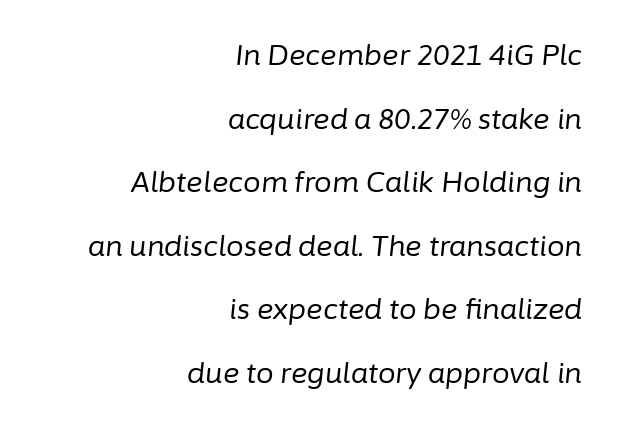
{"italic": "yes", "lean": "right", "slant_degrees": 6, "bold": "no", "weight": "regular", "width": "normal", "stroke_contrast": "low", "x_height": "medium", "monospaced": "no", "underline": "no", "align": "right", "line_spacing": "loose", "line_spacing_ratio": 2.27, "letter_spacing": "normal", "letter_spacing_em": 0.0, "glyph_px": 28}
